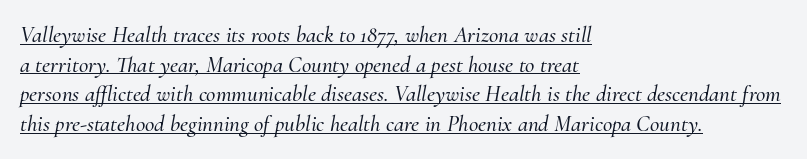
The rendering anchors every line to the left-hand side. The font's italic variant was chosen for this text. Each new line begins a customary step beneath the previous one. Underline: present. The gaps between neighbouring characters are ordinary and unremarkable.
